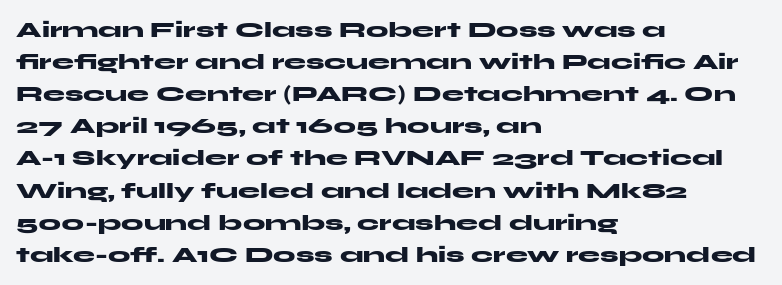
Q: Is the text bold? A: Yes.
Q: Is the text italic (slanted)? A: No, it is upright.
Q: Is the text underlined? A: No.
Q: How is the paragraph aligned? A: Left-aligned.
Q: Is the spacing between letters normal or unusually wide? A: Normal.
Q: Is the spacing between lines tight, normal or loose? A: Normal.
